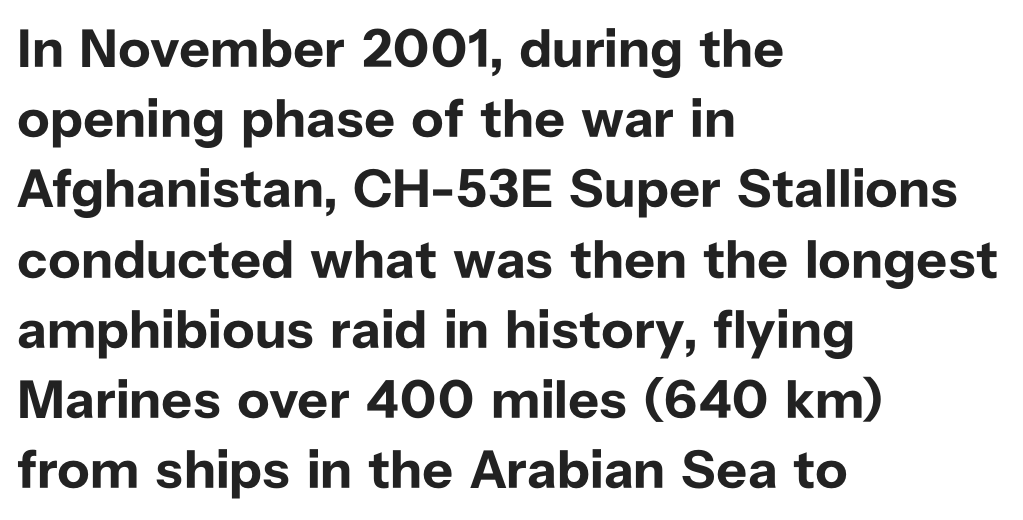
The image shows 54 px bold sans-serif type, upright; set left-aligned, normal line spacing (1.3x), normal letter spacing, not underlined; low stroke contrast and a medium x-height.
